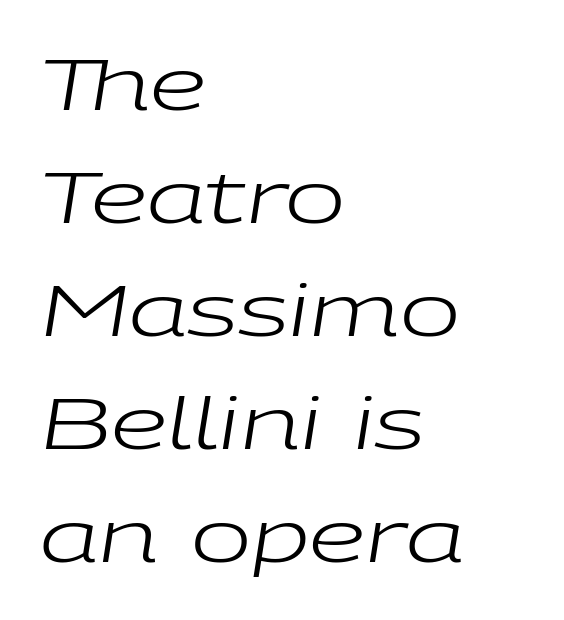
Q: Is the text bold? A: No.
Q: Is the text italic (slanted)? A: Yes, it leans right by about 9 degrees.
Q: Is the text underlined? A: No.
Q: How is the paragraph aligned? A: Left-aligned.
Q: Is the spacing between letters normal or unusually wide? A: Normal.
Q: Is the spacing between lines tight, normal or loose? A: Normal.
Q: Width (condensed, normal, or wide)? A: Wide.
Q: Stroke contrast? A: Low.
Q: x-height? A: Medium.
Q: Monospaced? A: No.
